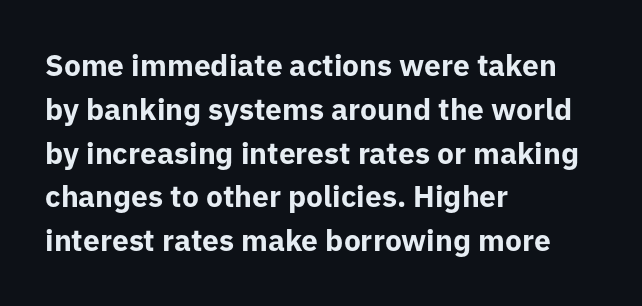
Q: Is the text bold? A: Yes.
Q: Is the text italic (slanted)? A: No, it is upright.
Q: Is the typeface a serif or a sans-serif typeface? A: Sans-serif.
Q: Is the text underlined? A: No.
Q: How is the paragraph aligned? A: Left-aligned.
Q: Is the spacing between letters normal or unusually wide? A: Normal.
Q: Is the spacing between lines tight, normal or loose? A: Normal.
Q: Width (condensed, normal, or wide)? A: Normal.
Q: Stroke contrast? A: Low.
Q: x-height? A: Medium.
Q: Monospaced? A: No.
